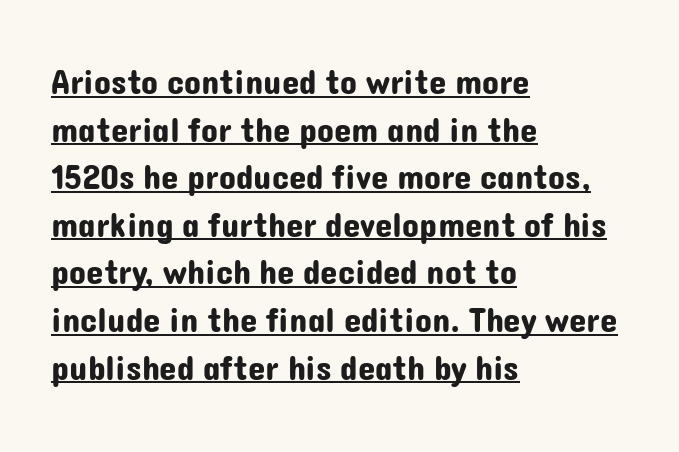
Students, observe: this is what conventionally led text looks like. The compositor pushed each line to the left boundary. To sum up the face: it is a sans, with no serifs. Default kerning and tracking; the words read as compact shapes. Every stem runs plumb, perpendicular to the baseline.
